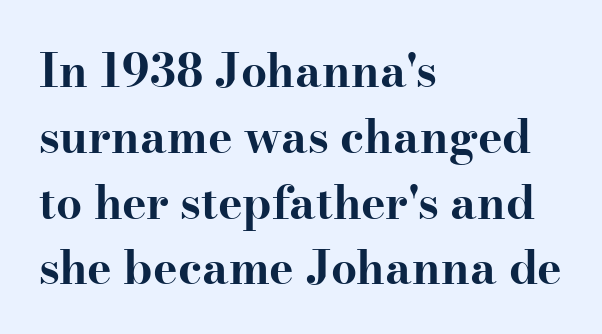
The image shows 46 px bold, wide serif type, upright; set left-aligned, normal line spacing (1.43x), normal letter spacing, not underlined; high stroke contrast and a small x-height.
